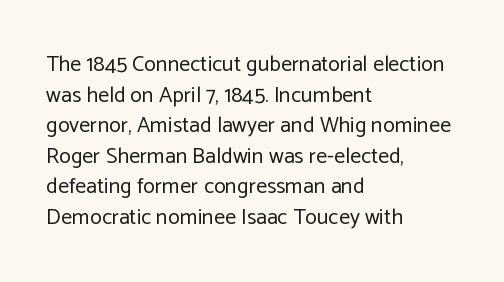
The image shows 22 px text type, upright; set left-aligned, normal line spacing (1.39x), normal letter spacing, not underlined.
